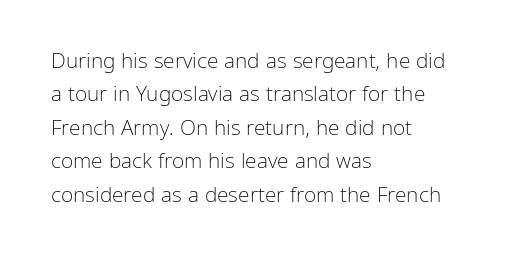
How would I describe the line gaps? Plain and ordinary. Weight: in the light-to-regular range. The type is set solid horizontally, with unmodified tracking. The lines are quadded left.
